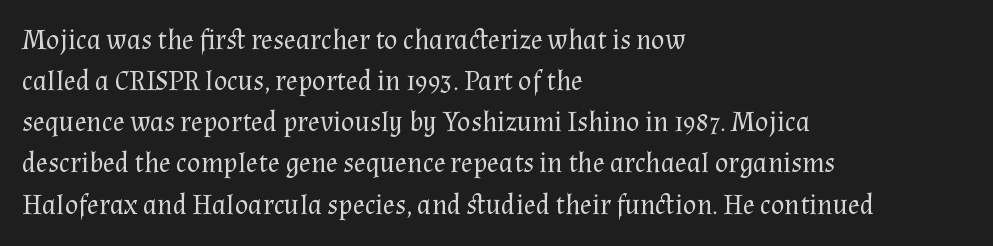
The words here are not underlined. This sample has the flowing, uneven cadence of proportional lettering. This is the regular roman posture of the typeface. Each line starts at the same left margin while the right side varies. Successive baselines arrive at the customary interval.
